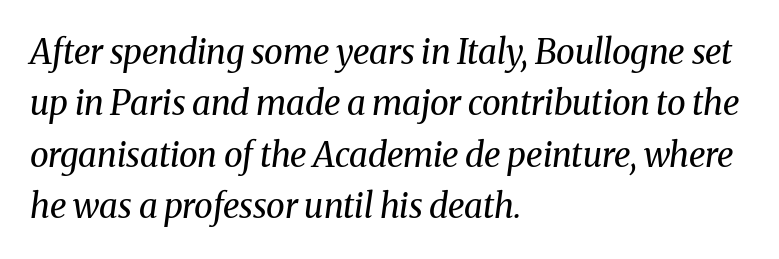
Q: Is the text bold? A: No.
Q: Is the text italic (slanted)? A: Yes, it leans right by about 8 degrees.
Q: Is the typeface a serif or a sans-serif typeface? A: Serif.
Q: Is the text underlined? A: No.
Q: How is the paragraph aligned? A: Left-aligned.
Q: Is the spacing between letters normal or unusually wide? A: Normal.
Q: Is the spacing between lines tight, normal or loose? A: Normal.
Q: Width (condensed, normal, or wide)? A: Normal.
Q: Stroke contrast? A: Medium.
Q: x-height? A: Medium.
Q: Monospaced? A: No.
